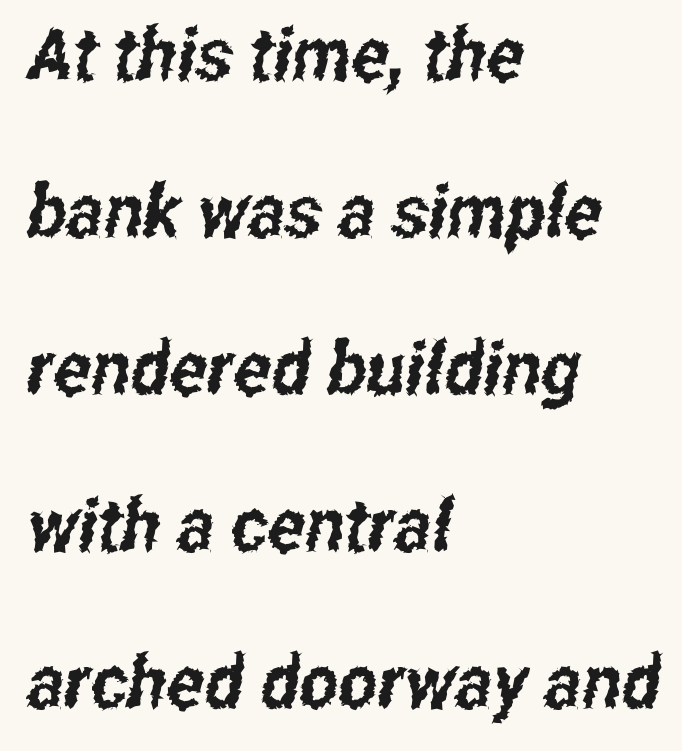
Q: Is the typeface a serif or a sans-serif typeface? A: Sans-serif.
Q: Is the text underlined? A: No.
Q: How is the paragraph aligned? A: Left-aligned.
Q: Is the spacing between letters normal or unusually wide? A: Normal.
Q: Is the spacing between lines tight, normal or loose? A: Loose.
Q: Width (condensed, normal, or wide)? A: Condensed.
Q: Stroke contrast? A: Low.
Q: x-height? A: Medium.
Q: Monospaced? A: No.
